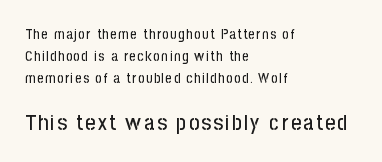
The image shows 22 px text type, upright; set left-aligned, normal line spacing (1.57x), not underlined; the second (bottom) block is 1.57x larger.
